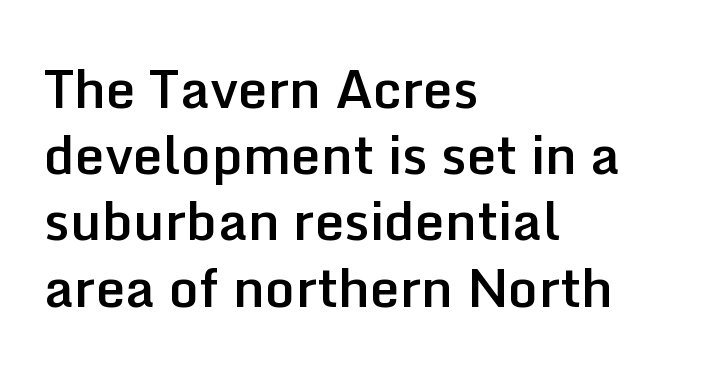
{"serif": "no", "italic": "no", "bold": "semi", "weight": "semibold", "width": "normal", "stroke_contrast": "low", "x_height": "medium", "monospaced": "no", "underline": "no", "align": "left", "line_spacing": "normal", "line_spacing_ratio": 1.25, "letter_spacing": "normal", "letter_spacing_em": 0.0, "glyph_px": 53}
